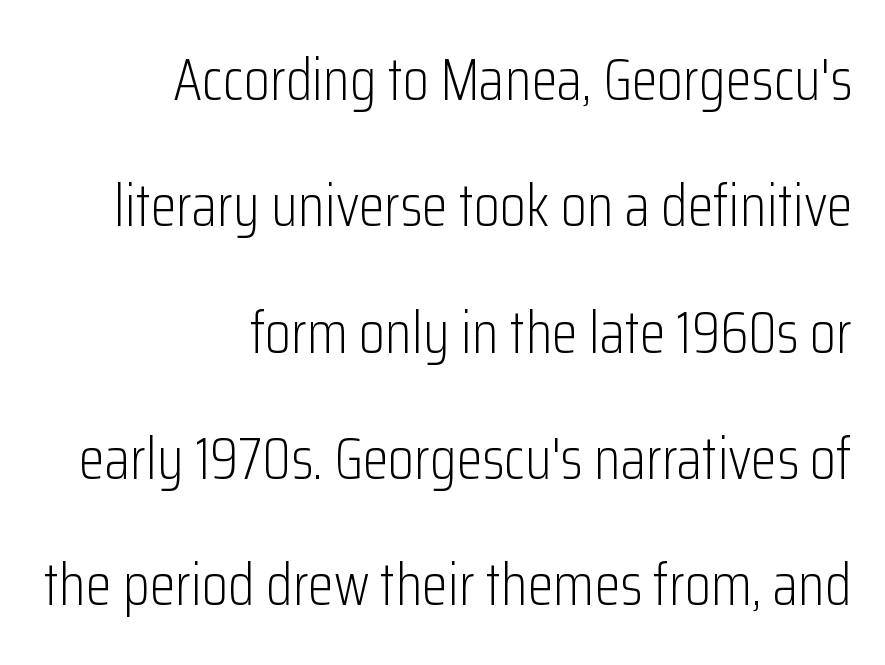
Q: Is the text bold? A: No.
Q: Is the text italic (slanted)? A: No, it is upright.
Q: Is the typeface a serif or a sans-serif typeface? A: Sans-serif.
Q: Is the text underlined? A: No.
Q: How is the paragraph aligned? A: Right-aligned.
Q: Is the spacing between letters normal or unusually wide? A: Normal.
Q: Is the spacing between lines tight, normal or loose? A: Loose.
Q: Width (condensed, normal, or wide)? A: Condensed.
Q: Stroke contrast? A: Low.
Q: x-height? A: Medium.
Q: Monospaced? A: No.
